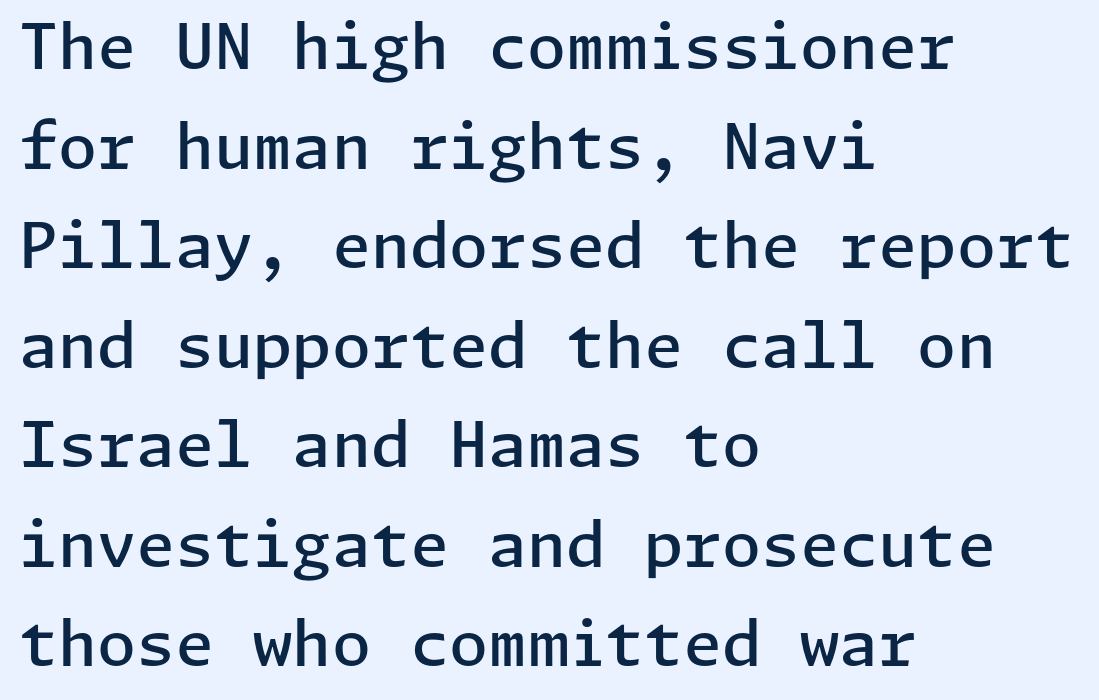
Rendered with straight, roman letterforms. This sample is left-justified, so line endings fall wherever the words run out. Summary of weight: moderately heavy, a semibold. The passage shown has conventional tracking throughout. Nope, no serifs anywhere on these letters. Horizontal bands of white between lines are of average thickness.
